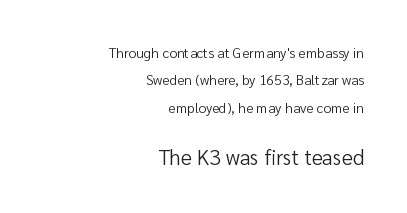
{"italic": "no", "bold": "no", "underline": "no", "align": "right", "line_spacing": "loose", "line_spacing_ratio": 1.95, "letter_spacing": "normal", "letter_spacing_em": 0.0, "larger_block": "second", "size_ratio": 1.5, "glyph_px": 21}
